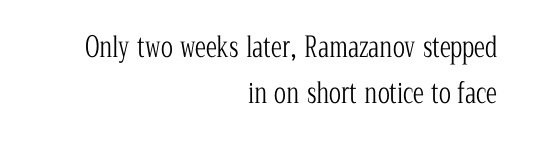
Layout note: lines flush right. A light-to-regular cut is what we see here. Looks like regular typesetting: each glyph gets only the width it needs. Notice how descenders clear the ascenders below comfortably — that's standard leading. Spacing between characters is what you'd get straight out of the box.
